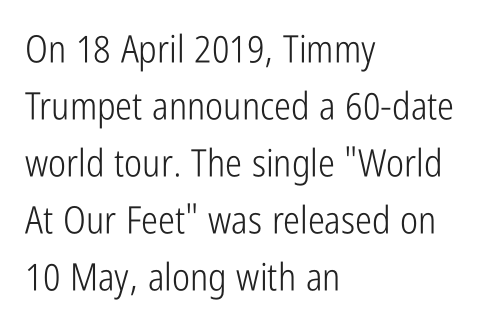
{"serif": "no", "italic": "no", "bold": "no", "weight": "light", "width": "condensed", "stroke_contrast": "low", "x_height": "medium", "monospaced": "no", "underline": "no", "align": "left", "line_spacing": "normal", "line_spacing_ratio": 1.5, "letter_spacing": "normal", "letter_spacing_em": 0.0, "glyph_px": 38}
